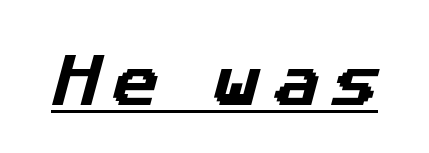
Q: Is the typeface a serif or a sans-serif typeface? A: Sans-serif.
Q: Is the text underlined? A: Yes.
Q: Is the spacing between letters normal or unusually wide? A: Unusually wide.
Q: Width (condensed, normal, or wide)? A: Normal.
Q: Stroke contrast? A: Low.
Q: x-height? A: Medium.
Q: Monospaced? A: No.
